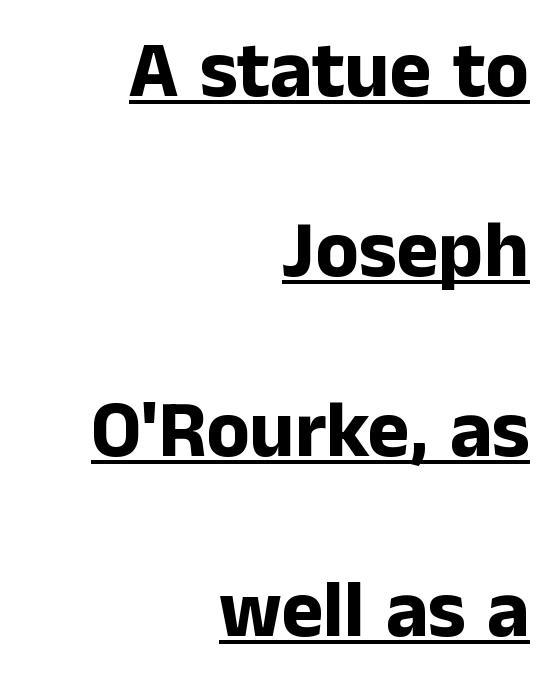
The image shows 80 px bold sans-serif type, upright; set right-aligned, loose line spacing (2.25x), normal letter spacing, underlined; low stroke contrast and a medium x-height.
